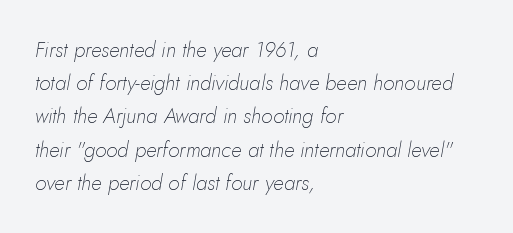
The typography opts for an oblique posture over an upright one. A light-to-regular cut is what we see here. A classic flush-left, rag-right setting is used for this passage. Glyph-to-glyph distance matches everyday printed text. The rows are spaced the way most documents space them. Letters rest on an invisible, unmarked baseline.
